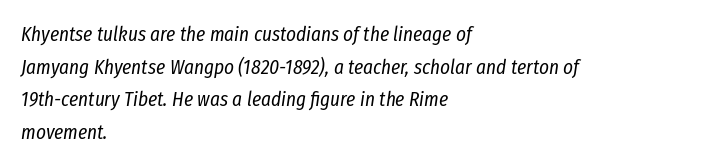
The image shows 21 px text type, italic (leaning right); set left-aligned, normal line spacing (1.55x), normal letter spacing, not underlined.
